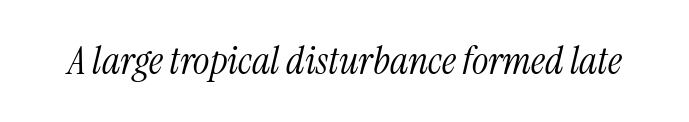
The image shows 39 px light, condensed serif type, italic (leaning right); set normal letter spacing, not underlined; medium stroke contrast and a medium x-height.
